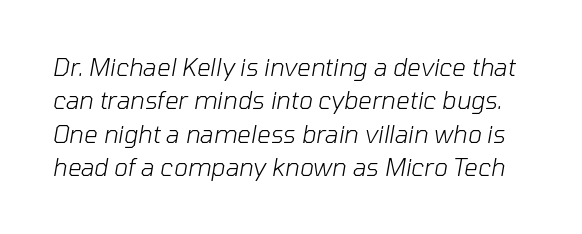
The image shows 24 px text type, italic (leaning right); set normal line spacing (1.39x), normal letter spacing, not underlined.
